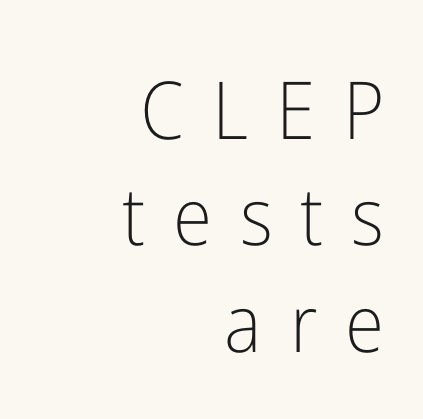
{"serif": "no", "italic": "no", "bold": "no", "weight": "light", "width": "condensed", "stroke_contrast": "low", "x_height": "medium", "monospaced": "no", "underline": "no", "align": "right", "line_spacing": "normal", "line_spacing_ratio": 1.33, "letter_spacing": "wide", "letter_spacing_em": 0.35, "glyph_px": 80}
